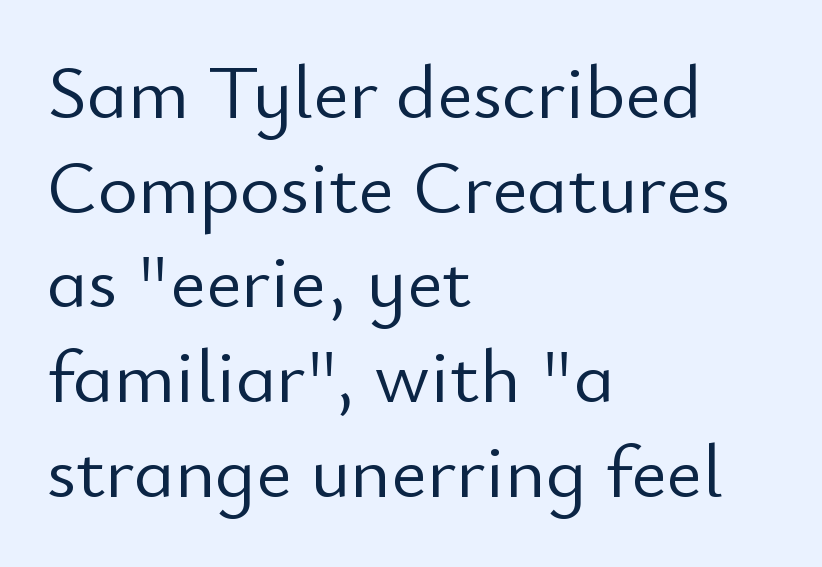
Line starts are locked; line ends wander. A typesetter would call this zero additional tracking. Type without underlining. The passage shown is typed in a proportional face where columns would drift. Typographically, this falls in the sans-serif category.
